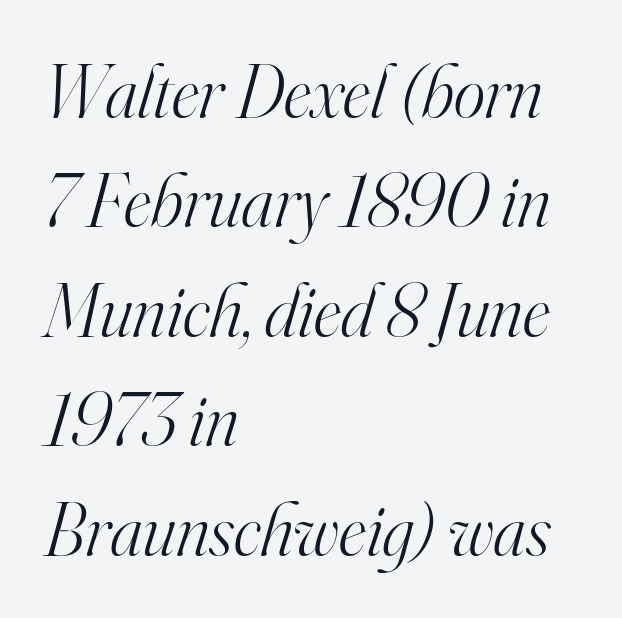
The image shows 75 px light serif type, italic (leaning right); set left-aligned, normal line spacing (1.46x), normal letter spacing, not underlined; high stroke contrast and a small x-height.
